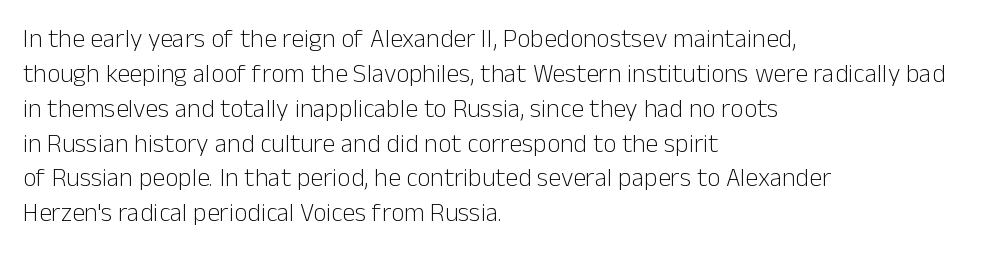
The strip under each line holds only bare page. Short note: letters normally spaced. The axis of the letterforms is exactly vertical. Line spacing here is normal. The rendering anchors every line to the left-hand side.
